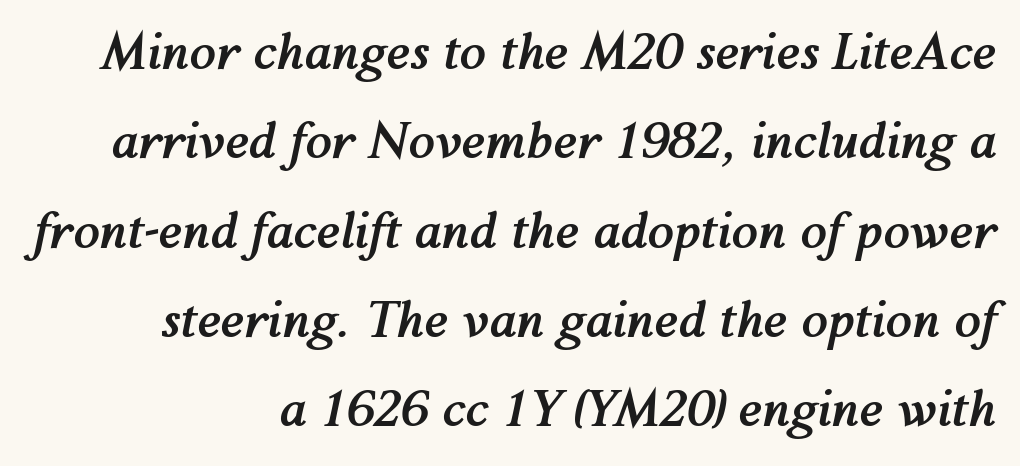
Q: Is the text bold? A: Yes.
Q: Is the text italic (slanted)? A: Yes, it leans right by about 12 degrees.
Q: Is the text underlined? A: No.
Q: How is the paragraph aligned? A: Right-aligned.
Q: Is the spacing between letters normal or unusually wide? A: Normal.
Q: Width (condensed, normal, or wide)? A: Normal.
Q: Stroke contrast? A: Medium.
Q: x-height? A: Medium.
Q: Monospaced? A: No.
